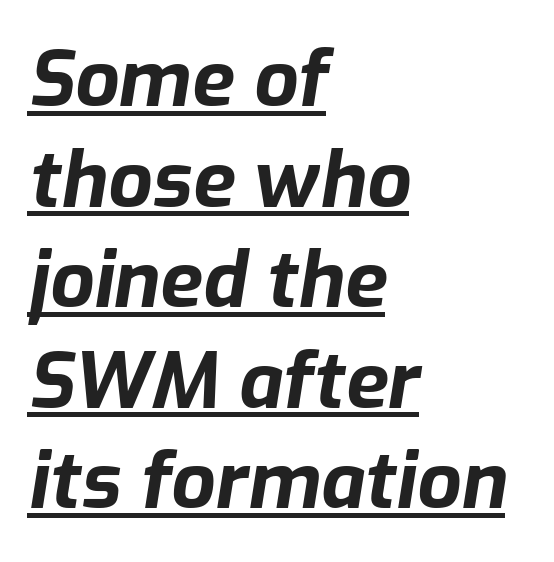
Q: Is the text bold? A: Yes.
Q: Is the text italic (slanted)? A: Yes, it leans right by about 9 degrees.
Q: Is the text underlined? A: Yes.
Q: How is the paragraph aligned? A: Left-aligned.
Q: Is the spacing between letters normal or unusually wide? A: Normal.
Q: Is the spacing between lines tight, normal or loose? A: Normal.
Q: Width (condensed, normal, or wide)? A: Normal.
Q: Stroke contrast? A: Low.
Q: x-height? A: Medium.
Q: Monospaced? A: No.
